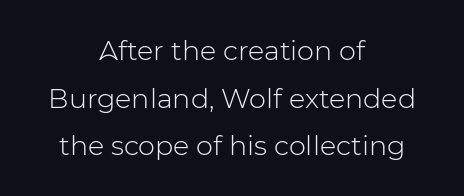
The image shows 27 px text type, upright; set centered, line spacing 1.76x, normal letter spacing, not underlined.
